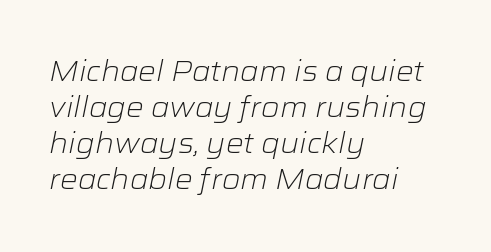
{"italic": "yes", "lean": "right", "slant_degrees": 12, "bold": "no", "weight": "light", "width": "wide", "stroke_contrast": "low", "x_height": "medium", "monospaced": "no", "underline": "no", "align": "left", "line_spacing": "normal", "line_spacing_ratio": 1.29, "letter_spacing": "normal", "letter_spacing_em": 0.0, "glyph_px": 28}
